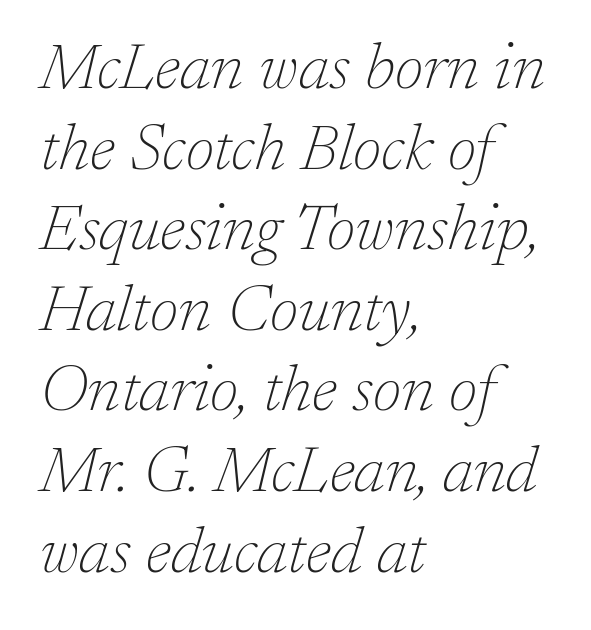
Left-aligned paragraph, ragged on the right. Tracking value appears to be zero — textbook default spacing. When letters slant like this, we call the style italic. This reads as an unemphasized weight, regular at the heaviest.
